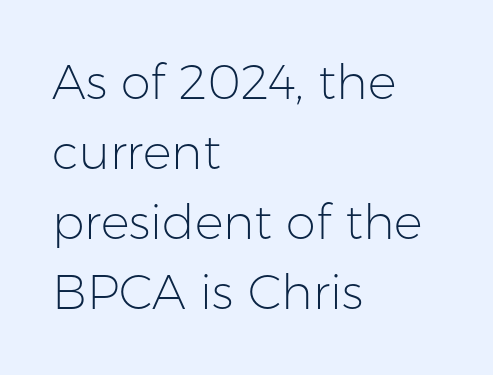
Q: Is the text bold? A: No.
Q: Is the text italic (slanted)? A: No, it is upright.
Q: Is the typeface a serif or a sans-serif typeface? A: Sans-serif.
Q: Is the text underlined? A: No.
Q: How is the paragraph aligned? A: Left-aligned.
Q: Is the spacing between letters normal or unusually wide? A: Normal.
Q: Is the spacing between lines tight, normal or loose? A: Normal.
Q: Width (condensed, normal, or wide)? A: Normal.
Q: Stroke contrast? A: Low.
Q: x-height? A: Medium.
Q: Monospaced? A: No.
